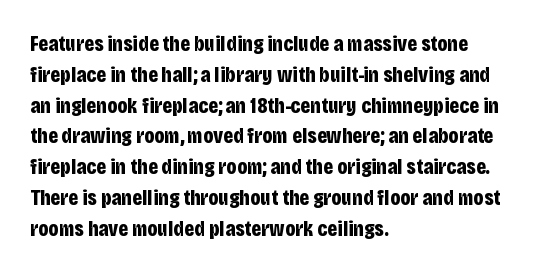
The image shows 22 px bold type, upright; set left-aligned, normal line spacing (1.4x), normal letter spacing, not underlined.
